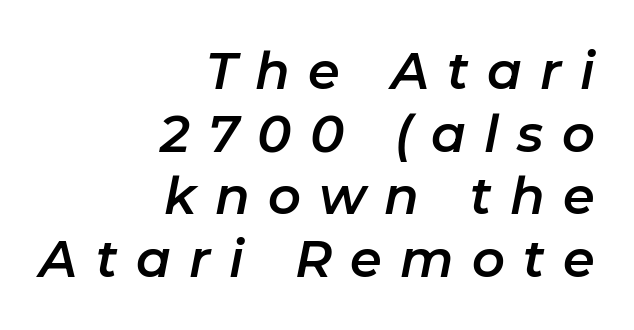
{"italic": "yes", "lean": "right", "slant_degrees": 11, "width": "normal", "stroke_contrast": "low", "x_height": "medium", "monospaced": "no", "underline": "no", "align": "right", "line_spacing_ratio": 1.23, "letter_spacing": "wide", "letter_spacing_em": 0.36, "glyph_px": 51}
